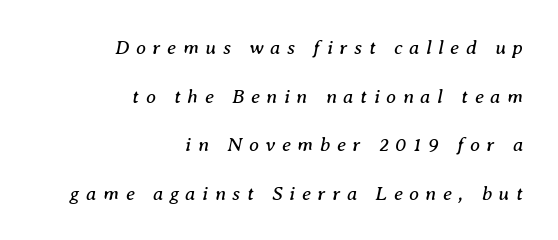
Q: Is the text bold? A: No.
Q: Is the text italic (slanted)? A: Yes, it leans right by about 8 degrees.
Q: Is the text underlined? A: No.
Q: How is the paragraph aligned? A: Right-aligned.
Q: Is the spacing between letters normal or unusually wide? A: Unusually wide.
Q: Is the spacing between lines tight, normal or loose? A: Loose.
